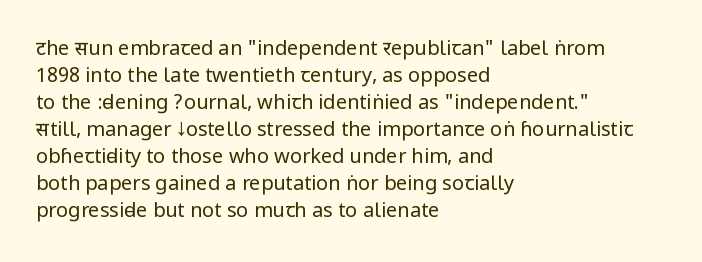
The image shows 20 px text type, upright; set left-aligned, normal line spacing (1.35x), normal letter spacing, not underlined.
